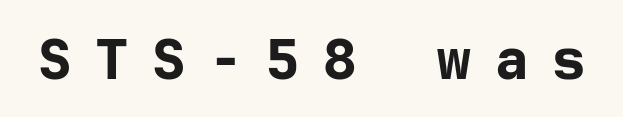
Emphasis by weight is at full strength: bold. The passage shown has open, widely tracked lettering throughout. These lines were composed using upright roman letters. The glyphs in this specimen are sans serif. Anything drawn beneath the words? Only blank space.
